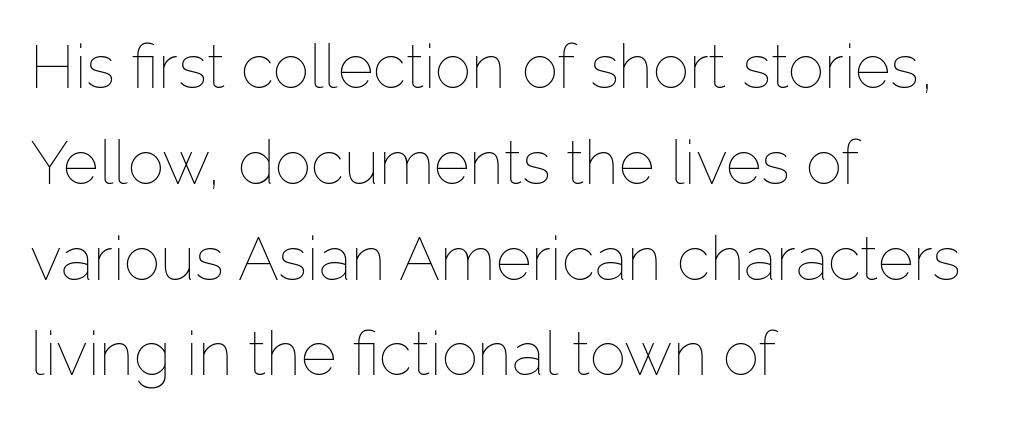
Q: Is the text bold? A: No.
Q: Is the text italic (slanted)? A: No, it is upright.
Q: Is the text underlined? A: No.
Q: How is the paragraph aligned? A: Left-aligned.
Q: Is the spacing between letters normal or unusually wide? A: Normal.
Q: Is the spacing between lines tight, normal or loose? A: Normal.
Q: Width (condensed, normal, or wide)? A: Normal.
Q: Stroke contrast? A: Low.
Q: x-height? A: Medium.
Q: Monospaced? A: No.
